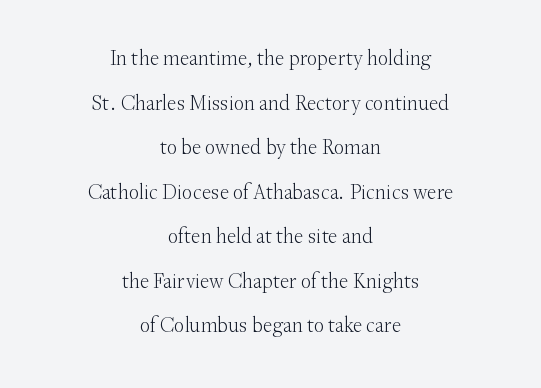
The image shows 21 px text type, upright; set centered, loose line spacing (2.12x), normal letter spacing, not underlined.
